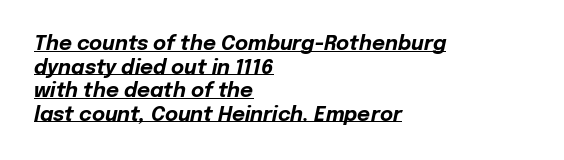
The image shows 20 px bold type, italic (leaning right); set left-aligned, line spacing 1.18x, normal letter spacing, underlined.
